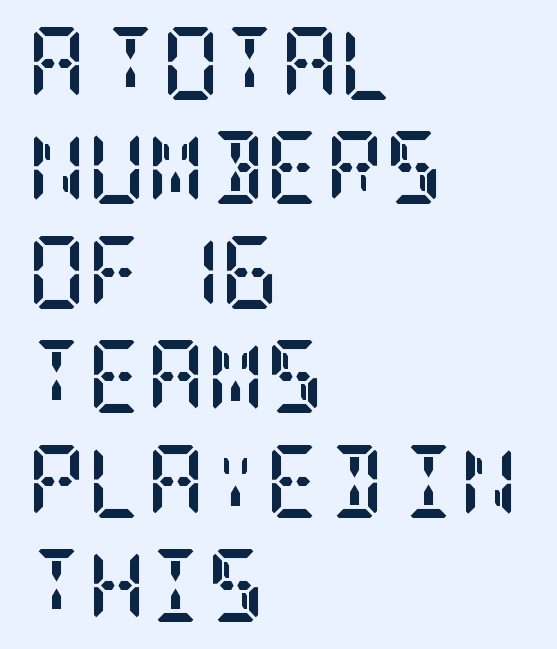
The specimen reads as upright at a glance. One glance says typical: line gaps are just what's usual. Typographically, this falls in the serif category. The setting favours the left margin, as ordinary paragraphs usually do. Bold? Absolutely — the strokes are thick and heavy. You could call the tracking neutral — neither tight nor loose.
